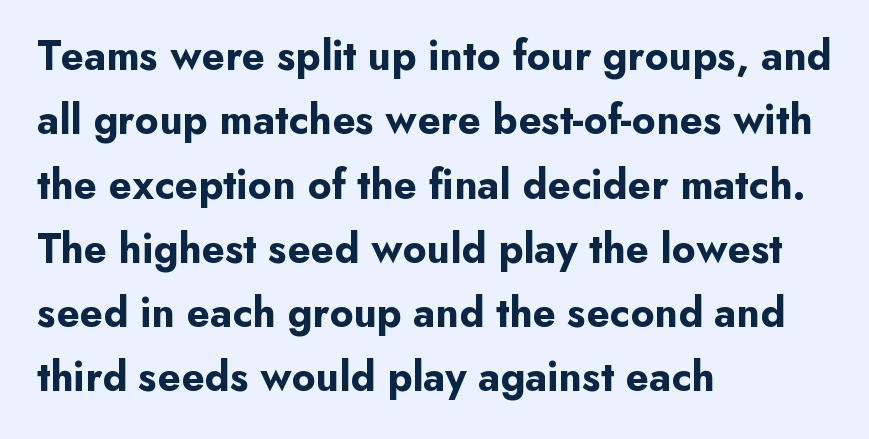
{"serif": "no", "italic": "no", "bold": "yes", "weight": "bold", "width": "normal", "stroke_contrast": "low", "x_height": "small", "monospaced": "no", "underline": "no", "align": "left", "line_spacing": "normal", "line_spacing_ratio": 1.53, "letter_spacing": "normal", "letter_spacing_em": 0.0, "glyph_px": 42}
